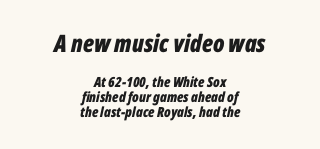
Q: Is the text bold? A: Yes.
Q: Is the text italic (slanted)? A: Yes, it leans right by about 12 degrees.
Q: Is the text underlined? A: No.
Q: How is the paragraph aligned? A: Centered.
Q: Is the spacing between letters normal or unusually wide? A: Normal.
Q: Is the spacing between lines tight, normal or loose? A: Tight.
Q: Which block of text is set in a larger size, the first (top) or the second (bottom)? A: The first (top) one.
